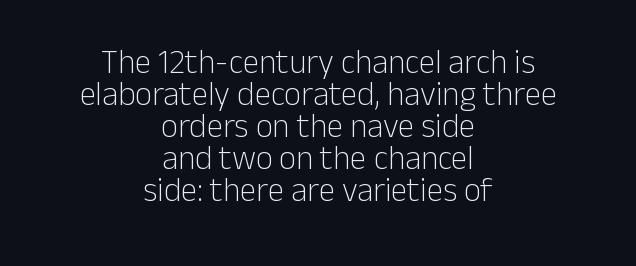
The image shows 33 px light sans-serif type, upright; set centered, tight line spacing (0.97x), normal letter spacing, not underlined; low stroke contrast and a medium x-height.
